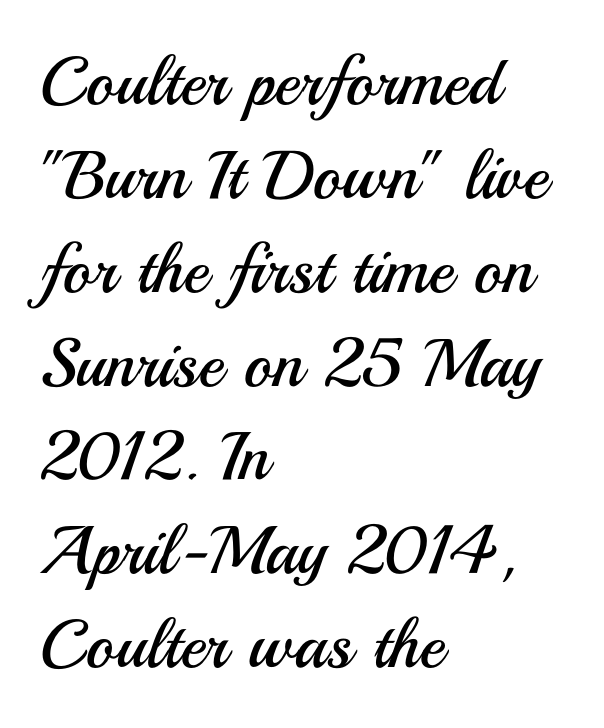
Q: Is the text bold? A: No.
Q: Is the text italic (slanted)? A: Yes.
Q: Is the typeface a serif or a sans-serif typeface? A: Sans-serif.
Q: Is the text underlined? A: No.
Q: How is the paragraph aligned? A: Left-aligned.
Q: Is the spacing between letters normal or unusually wide? A: Normal.
Q: Is the spacing between lines tight, normal or loose? A: Normal.
Q: Width (condensed, normal, or wide)? A: Normal.
Q: Stroke contrast? A: Medium.
Q: x-height? A: Small.
Q: Monospaced? A: No.
